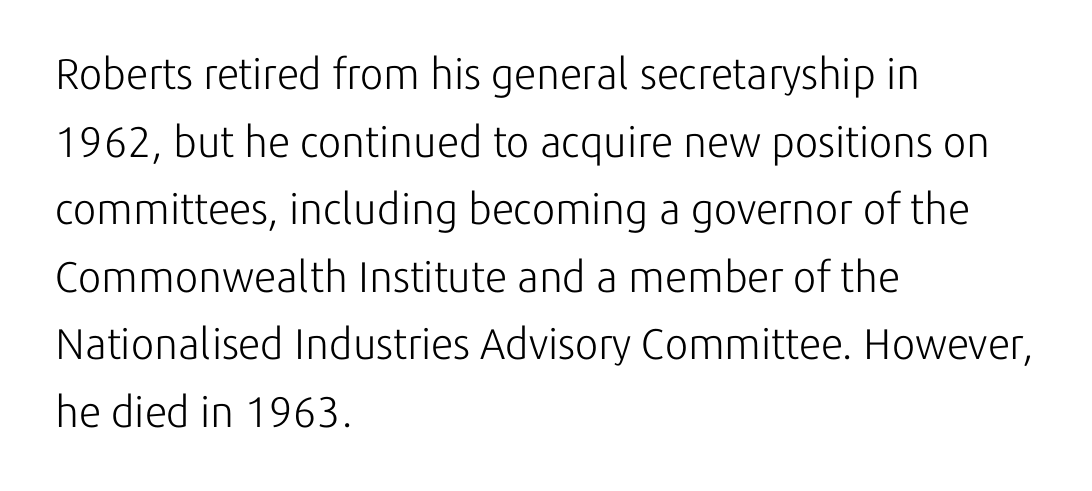
A light-to-regular cut is what we see here. Each new line begins a customary step beneath the previous one. No italicization has been applied; the sample stays upright. Leftover space on each line is placed entirely after the last word. The font family rendered here belongs to the sans-serif group.
